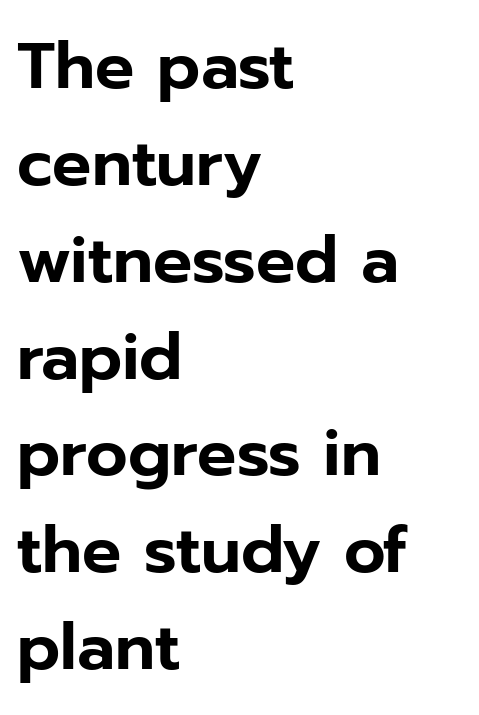
The image shows 65 px sans-serif type, upright; set left-aligned, normal line spacing (1.49x), normal letter spacing, not underlined; low stroke contrast and a medium x-height.
